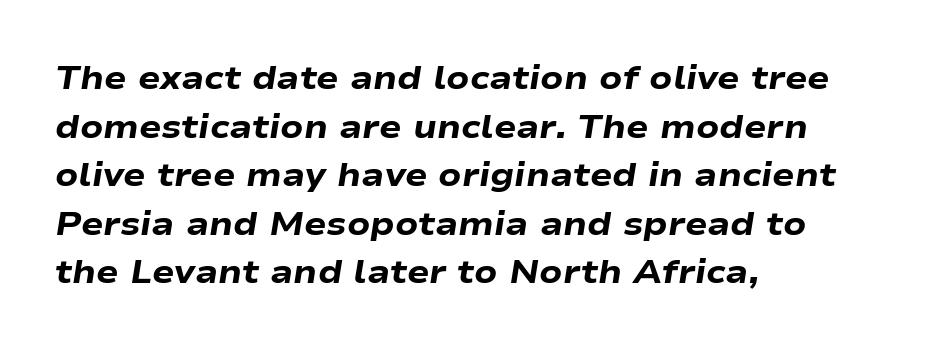
The passage shown has conventional tracking throughout. Visually the block forms a straight wall on the left and a jagged coastline on the right. Is this a fixed-width face? No — the glyphs have proportional, varying widths. No word sits above an underline.
